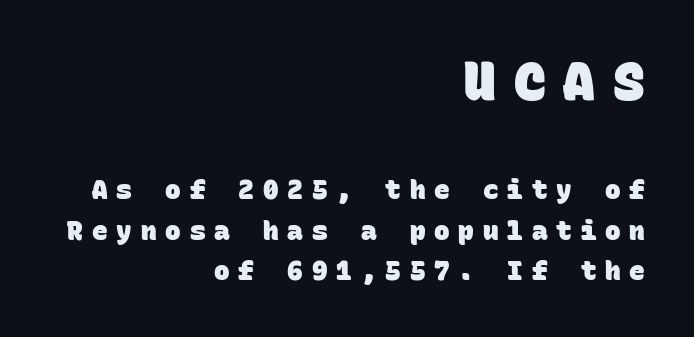
This rendering features lettering with no underline. Do the characters align in a grid? Yes, the font is monospaced. A student would notice the top passage is typeset larger than what follows. The letters are bold, with thick, heavy strokes. Does the type have serifs? No, each stem ends abruptly. These lines are set flush right with a ragged left edge.
